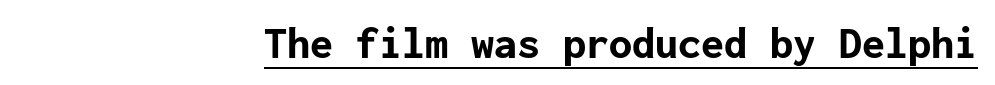
What kind of face is this? One without serifs — a sans. This is roman type, the default non-slanted kind. You can see a thin bar hugging the bottom of the glyphs. The tracking reads as untouched default to a designer's eye.
